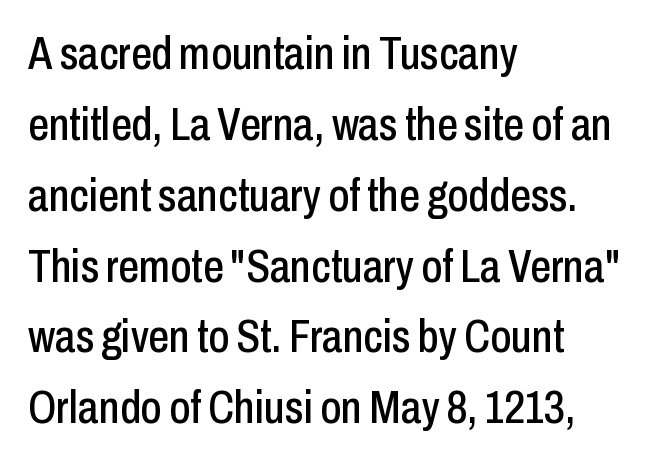
{"serif": "no", "italic": "no", "width": "condensed", "stroke_contrast": "low", "x_height": "medium", "monospaced": "no", "underline": "no", "align": "left", "line_spacing": "normal", "line_spacing_ratio": 1.54, "letter_spacing": "normal", "letter_spacing_em": 0.0, "glyph_px": 46}
